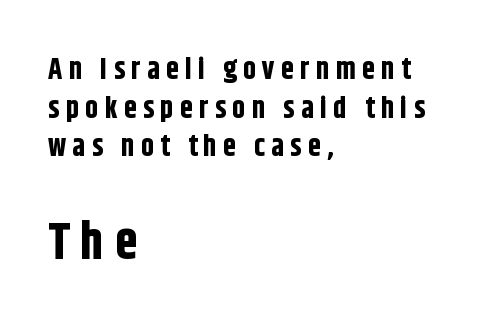
Honestly, the row spacing looks completely unremarkable. Unlike italic type, these characters show no tilt at all. The typesetter chose a ragged-right arrangement here. This sample uses expanded letter spacing, leaving extra air between glyphs. Does the bottom block carry the larger type? Yes, it does. Has an underline been added? It has not.
